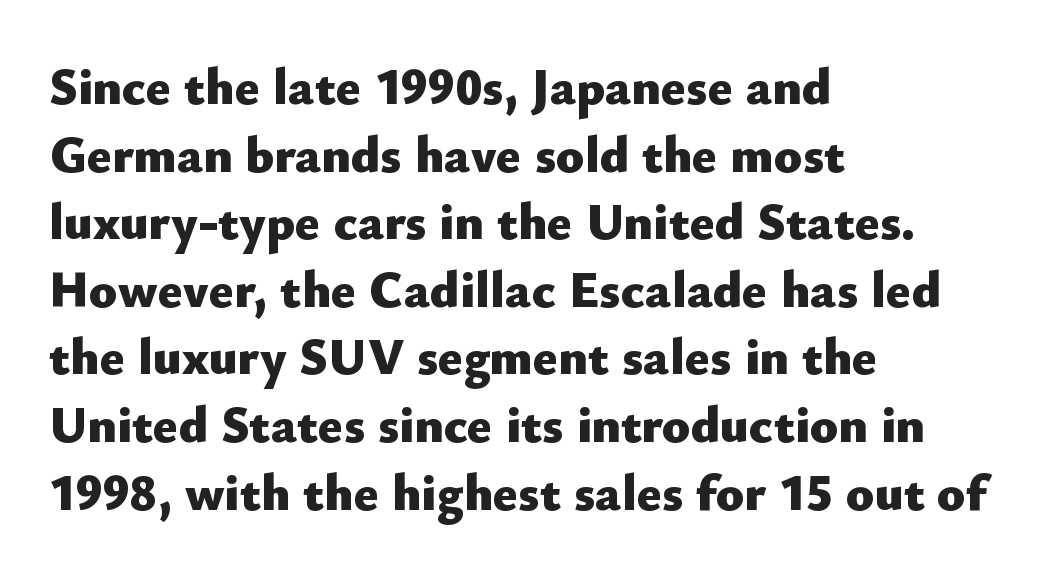
{"serif": "no", "italic": "no", "bold": "yes", "weight": "heavy", "width": "normal", "stroke_contrast": "low", "x_height": "small", "monospaced": "no", "underline": "no", "align": "left", "line_spacing": "normal", "line_spacing_ratio": 1.3, "letter_spacing": "normal", "letter_spacing_em": 0.0, "glyph_px": 52}
